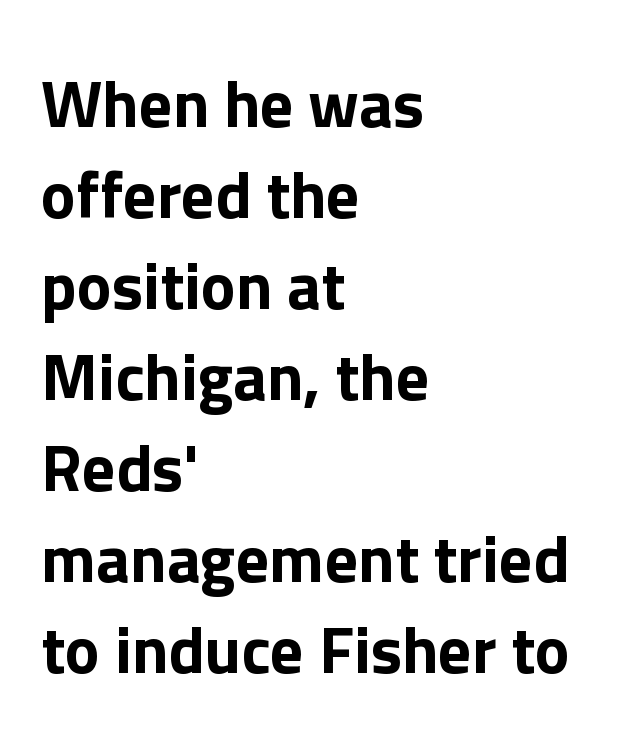
A clean baseline with only descenders dipping below it. Each letter's strokes conclude bluntly, with no projecting serifs. Is this a fixed-width face? No — the glyphs have proportional, varying widths. Tracking value appears to be zero — textbook default spacing. Horizontal bands of white between lines are of average thickness. Where is the straight margin? On the left.
